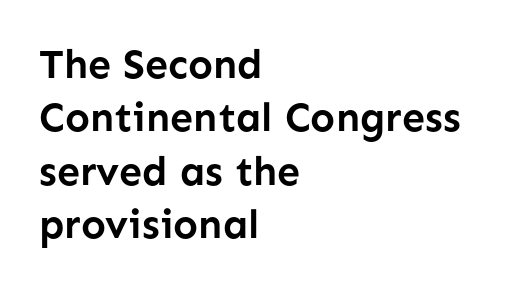
Q: Is the text bold? A: Yes.
Q: Is the text italic (slanted)? A: No, it is upright.
Q: Is the typeface a serif or a sans-serif typeface? A: Sans-serif.
Q: Is the text underlined? A: No.
Q: How is the paragraph aligned? A: Left-aligned.
Q: Is the spacing between letters normal or unusually wide? A: Normal.
Q: Is the spacing between lines tight, normal or loose? A: Normal.
Q: Width (condensed, normal, or wide)? A: Normal.
Q: Stroke contrast? A: Low.
Q: x-height? A: Medium.
Q: Monospaced? A: No.
